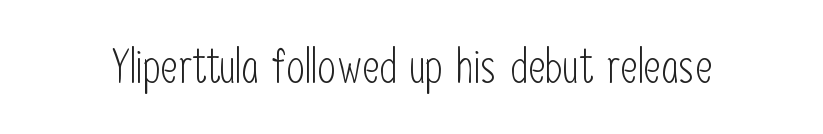
The image shows 48 px light, condensed sans-serif type, upright; set normal letter spacing, not underlined; low stroke contrast and a medium x-height.
